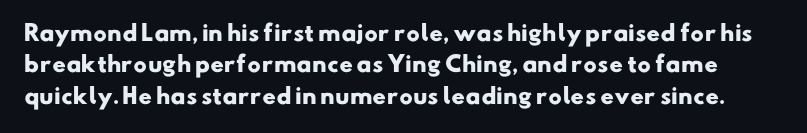
The image shows 21 px bold type; set normal line spacing (1.5x), normal letter spacing, not underlined.
